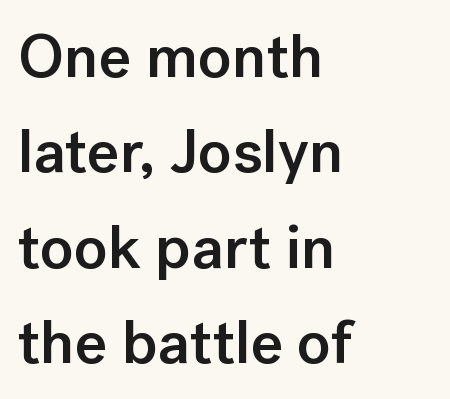
{"serif": "no", "italic": "no", "bold": "semi", "weight": "semibold", "width": "normal", "stroke_contrast": "low", "x_height": "medium", "monospaced": "no", "underline": "no", "align": "left", "line_spacing": "normal", "line_spacing_ratio": 1.54, "letter_spacing": "normal", "letter_spacing_em": 0.0, "glyph_px": 62}
